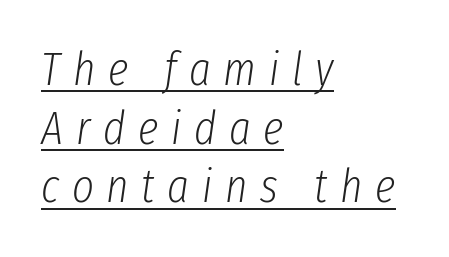
The image shows 47 px light, condensed type, italic (leaning right); set left-aligned, normal line spacing (1.25x), unusually wide letter spacing (+0.27 em), underlined; low stroke contrast and a medium x-height.
